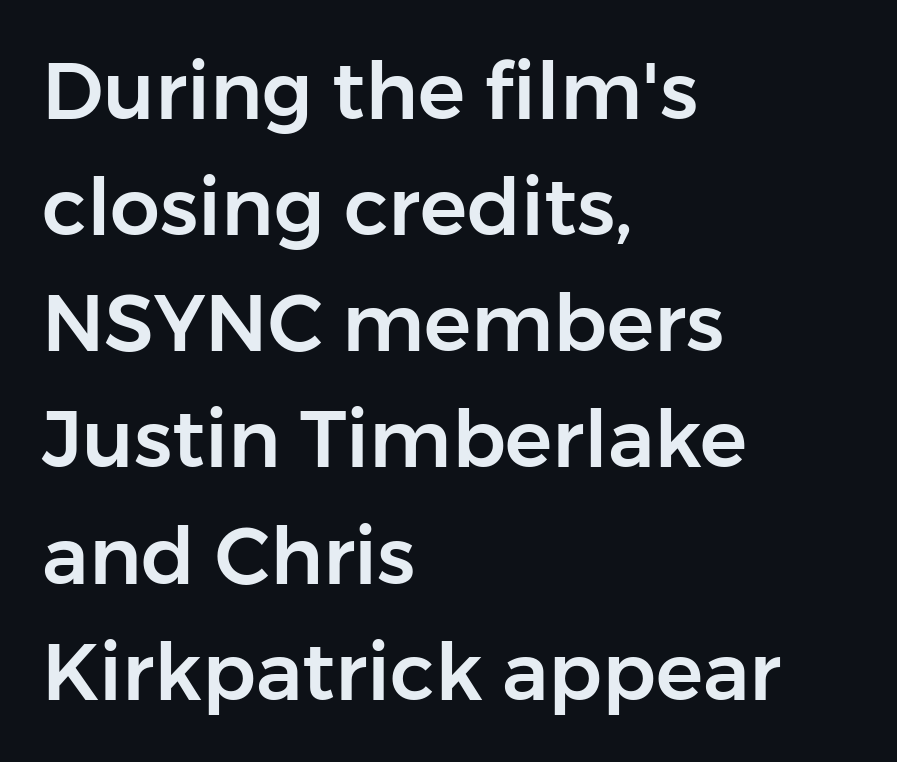
Q: Is the text italic (slanted)? A: No, it is upright.
Q: Is the typeface a serif or a sans-serif typeface? A: Sans-serif.
Q: Is the text underlined? A: No.
Q: How is the paragraph aligned? A: Left-aligned.
Q: Is the spacing between letters normal or unusually wide? A: Normal.
Q: Is the spacing between lines tight, normal or loose? A: Normal.
Q: Width (condensed, normal, or wide)? A: Normal.
Q: Stroke contrast? A: Low.
Q: x-height? A: Medium.
Q: Monospaced? A: No.
